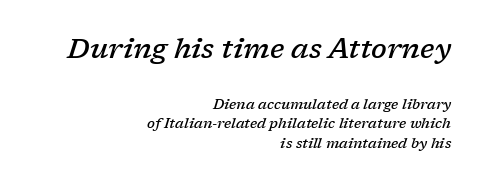
Beneath every word, the page is bare. The passage shown is typed in a proportional face where columns would drift. A typesetter would mark this as italic. Is the block centered? No — it sits flush against the right margin. The passage shown stacks its lines at a standard gap.
